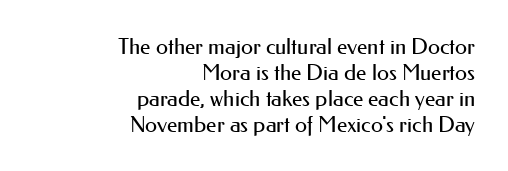
When letters stand straight like this, we call the style roman or upright. Where is the straight margin? On the right. No extra tracking has been applied to these lines. The weight tops out at a normal text grade. Beneath every word, the page is bare.
